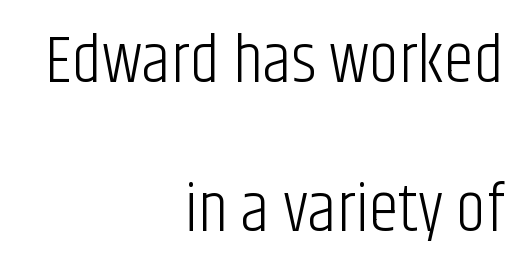
{"serif": "no", "italic": "no", "bold": "no", "weight": "light", "width": "condensed", "stroke_contrast": "low", "x_height": "large", "monospaced": "no", "underline": "no", "align": "right", "line_spacing": "loose", "line_spacing_ratio": 2.19, "letter_spacing": "normal", "letter_spacing_em": 0.0, "glyph_px": 68}
